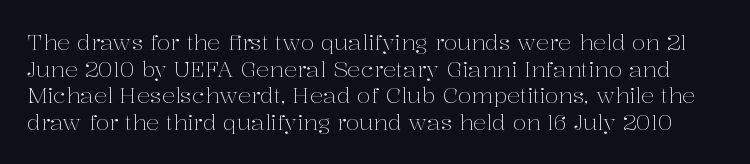
The image shows 22 px text type, upright; set line spacing 1.21x, normal letter spacing, not underlined.
